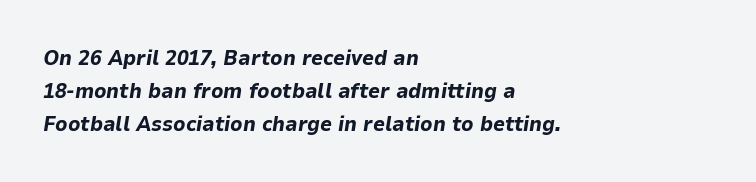
Successive baselines arrive at the customary interval. The text block is weighted toward the left margin, trailing off unevenly rightward. Any mark beneath the type? The region is blank. The line texture is even and compact thanks to regular tracking. Strokes here are thick enough to call this a true bold. If you drew a line through each stem, it would be angled.
